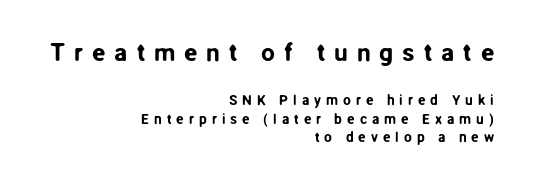
The image shows 25 px text type, upright; set right-aligned, normal line spacing (1.3x), unusually wide letter spacing (+0.35 em), not underlined; the first (top) block is 1.79x larger.
